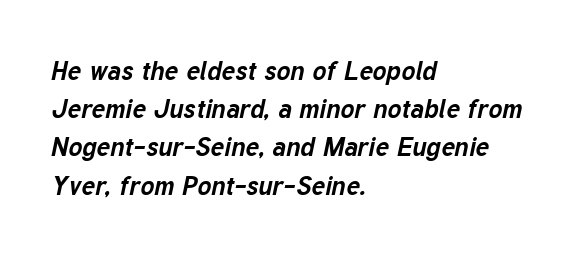
{"italic": "yes", "lean": "right", "slant_degrees": 12, "bold": "yes", "underline": "no", "align": "left", "line_spacing": "normal", "line_spacing_ratio": 1.47, "letter_spacing": "normal", "letter_spacing_em": 0.0, "glyph_px": 26}
